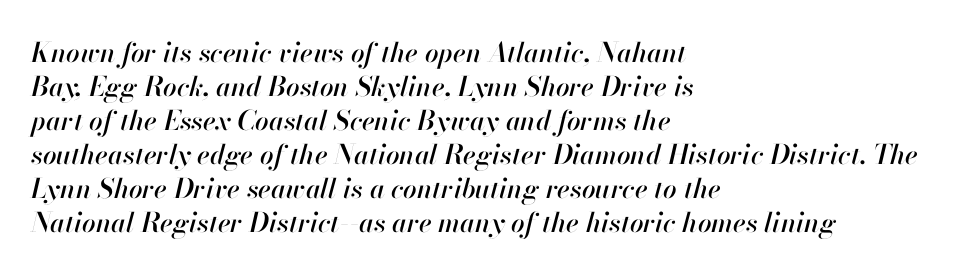
The gap between lines stays unmarked. The rendering uses a moderate line-height, typical for paragraphs. The axis of the letterforms is tilted away from vertical. Here the glyphs are tracked normally, forming tight word shapes. Line starts are locked; line ends wander.
